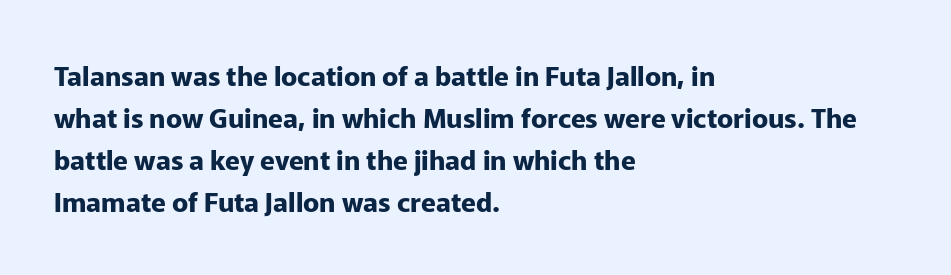
Q: Is the text bold? A: Yes.
Q: Is the text italic (slanted)? A: No, it is upright.
Q: Is the text underlined? A: No.
Q: How is the paragraph aligned? A: Left-aligned.
Q: Is the spacing between letters normal or unusually wide? A: Normal.
Q: Is the spacing between lines tight, normal or loose? A: Normal.
